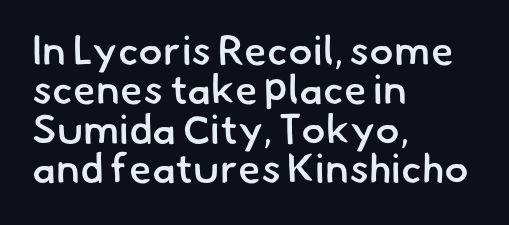
Q: Is the text bold? A: Semi-bold.
Q: Is the typeface a serif or a sans-serif typeface? A: Sans-serif.
Q: Is the text underlined? A: No.
Q: How is the paragraph aligned? A: Left-aligned.
Q: Is the spacing between letters normal or unusually wide? A: Normal.
Q: Is the spacing between lines tight, normal or loose? A: Tight.
Q: Width (condensed, normal, or wide)? A: Normal.
Q: Stroke contrast? A: Low.
Q: x-height? A: Small.
Q: Monospaced? A: No.
